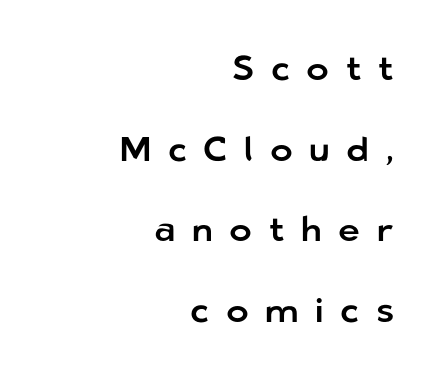
Q: Is the text italic (slanted)? A: No, it is upright.
Q: Is the typeface a serif or a sans-serif typeface? A: Sans-serif.
Q: Is the text underlined? A: No.
Q: How is the paragraph aligned? A: Right-aligned.
Q: Is the spacing between letters normal or unusually wide? A: Unusually wide.
Q: Is the spacing between lines tight, normal or loose? A: Loose.
Q: Width (condensed, normal, or wide)? A: Normal.
Q: Stroke contrast? A: Low.
Q: x-height? A: Medium.
Q: Monospaced? A: No.
